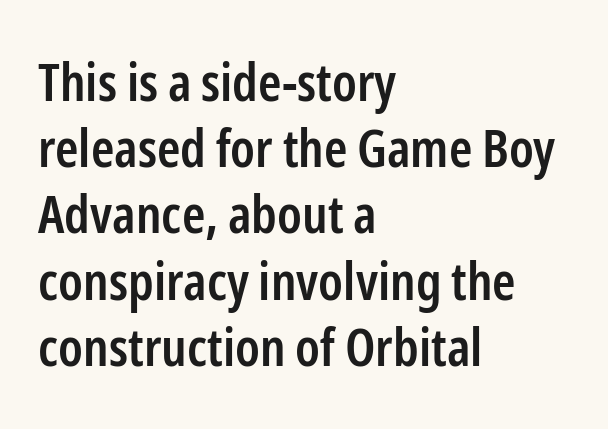
Q: Is the text bold? A: Semi-bold.
Q: Is the text italic (slanted)? A: No, it is upright.
Q: Is the typeface a serif or a sans-serif typeface? A: Sans-serif.
Q: Is the text underlined? A: No.
Q: How is the paragraph aligned? A: Left-aligned.
Q: Is the spacing between letters normal or unusually wide? A: Normal.
Q: Is the spacing between lines tight, normal or loose? A: Normal.
Q: Width (condensed, normal, or wide)? A: Condensed.
Q: Stroke contrast? A: Low.
Q: x-height? A: Medium.
Q: Monospaced? A: No.
